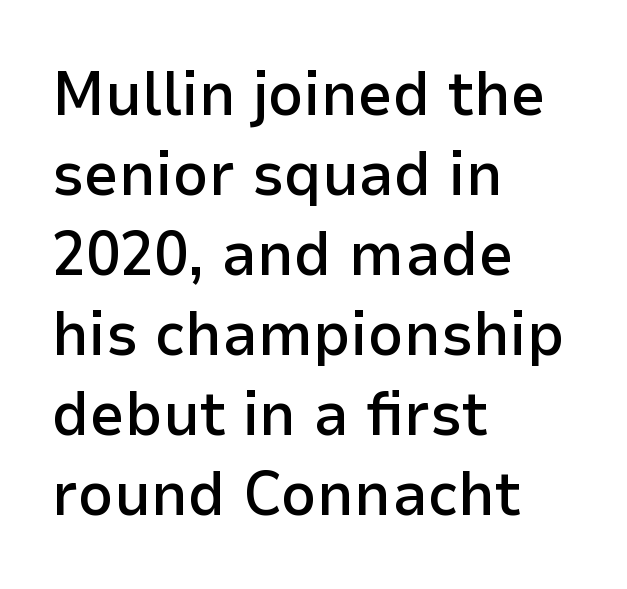
Are there feet on the stems? There aren't — it's a sans. The type is set solid horizontally, with unmodified tracking. A typesetter would call this proportional, since set widths differ per character. The compositor pushed each line to the left boundary. Rendered with straight, roman letterforms.
